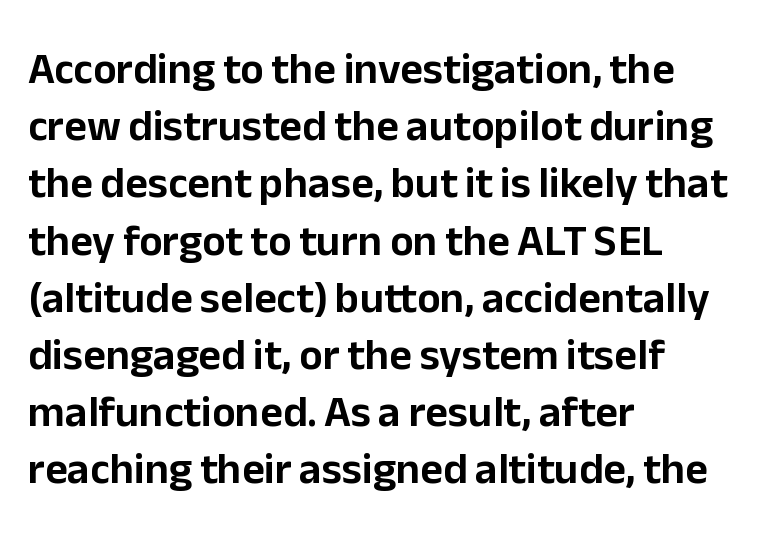
Type without underlining. Characters remain perfectly vertical along every line. This sample has the flowing, uneven cadence of proportional lettering. What's the leading like? Ordinary, nothing unusual. This rendering leaves character spacing at its baseline value. The ragged edge is on the right, which tells us the setting is flush left.
